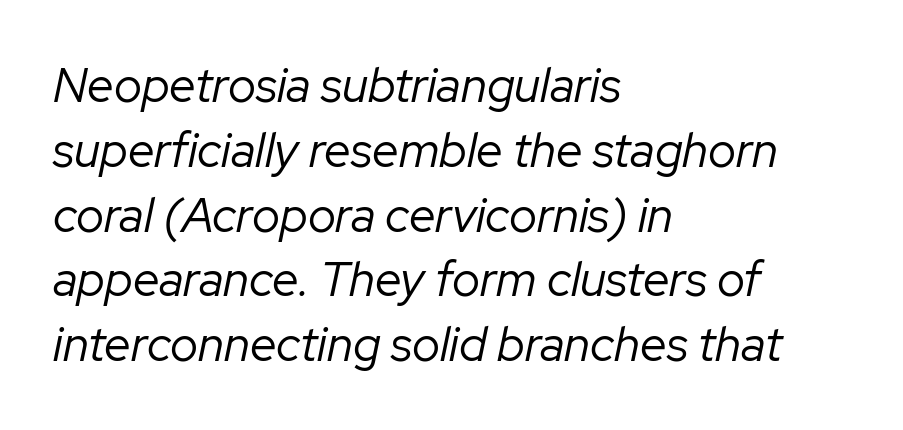
{"italic": "yes", "lean": "right", "slant_degrees": 12, "bold": "no", "weight": "regular", "width": "normal", "stroke_contrast": "low", "x_height": "medium", "monospaced": "no", "underline": "no", "align": "left", "line_spacing": "normal", "line_spacing_ratio": 1.35, "letter_spacing": "normal", "letter_spacing_em": 0.0, "glyph_px": 48}
